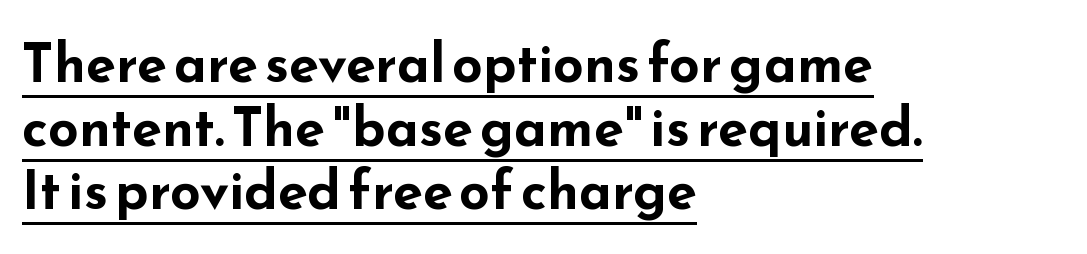
Q: Is the text bold? A: Yes.
Q: Is the text italic (slanted)? A: No, it is upright.
Q: Is the typeface a serif or a sans-serif typeface? A: Sans-serif.
Q: Is the text underlined? A: Yes.
Q: How is the paragraph aligned? A: Left-aligned.
Q: Is the spacing between letters normal or unusually wide? A: Normal.
Q: Width (condensed, normal, or wide)? A: Wide.
Q: Stroke contrast? A: Low.
Q: x-height? A: Small.
Q: Monospaced? A: No.
